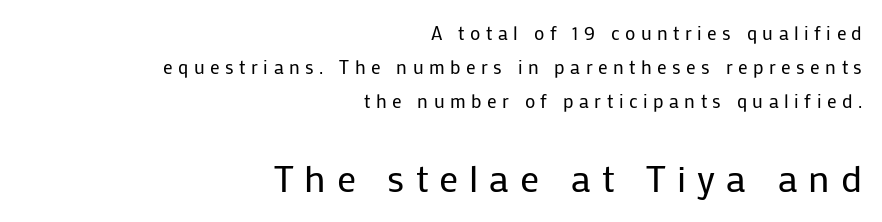
Q: Is the text bold? A: No.
Q: Is the text italic (slanted)? A: No, it is upright.
Q: Is the typeface a serif or a sans-serif typeface? A: Sans-serif.
Q: Is the text underlined? A: No.
Q: How is the paragraph aligned? A: Right-aligned.
Q: Is the spacing between letters normal or unusually wide? A: Unusually wide.
Q: Which block of text is set in a larger size, the first (top) or the second (bottom)? A: The second (bottom) one.
Q: Width (condensed, normal, or wide)? A: Normal.
Q: Stroke contrast? A: Low.
Q: x-height? A: Medium.
Q: Monospaced? A: No.
